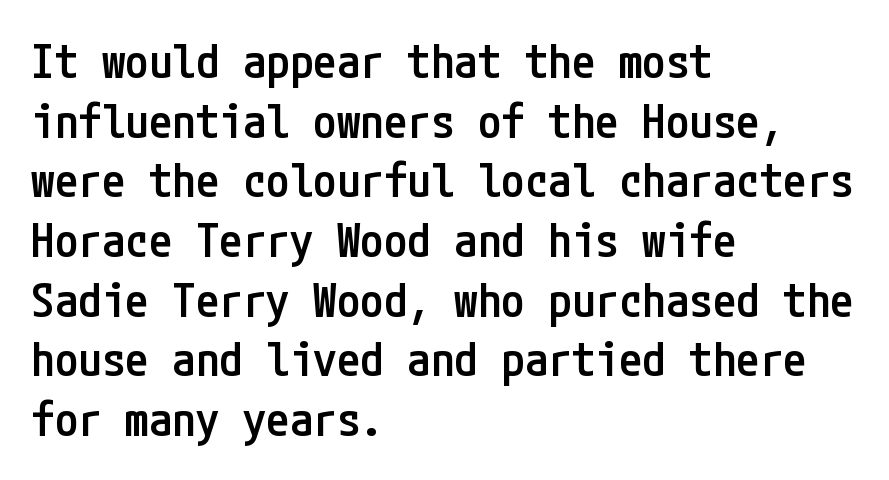
Q: Is the text bold? A: Semi-bold.
Q: Is the text italic (slanted)? A: No, it is upright.
Q: Is the typeface a serif or a sans-serif typeface? A: Sans-serif.
Q: Is the text underlined? A: No.
Q: How is the paragraph aligned? A: Left-aligned.
Q: Is the spacing between letters normal or unusually wide? A: Normal.
Q: Is the spacing between lines tight, normal or loose? A: Normal.
Q: Width (condensed, normal, or wide)? A: Condensed.
Q: Stroke contrast? A: Low.
Q: x-height? A: Medium.
